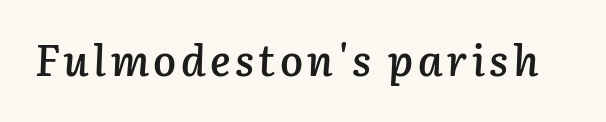
Q: Is the text bold? A: Semi-bold.
Q: Is the text italic (slanted)? A: Yes, it leans right by about 3 degrees.
Q: Is the text underlined? A: No.
Q: Width (condensed, normal, or wide)? A: Normal.
Q: Stroke contrast? A: Low.
Q: x-height? A: Medium.
Q: Monospaced? A: No.
